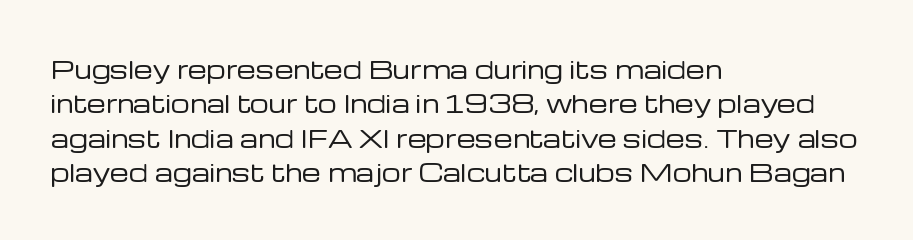
{"italic": "no", "bold": "no", "underline": "no", "align": "left", "line_spacing": "normal", "line_spacing_ratio": 1.43, "letter_spacing": "normal", "letter_spacing_em": 0.0, "glyph_px": 24}
